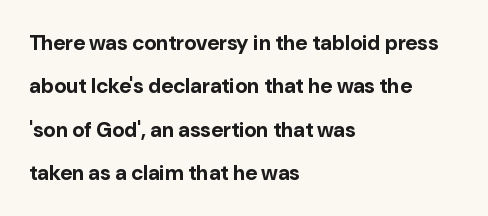
Q: Is the text bold? A: Yes.
Q: Is the text italic (slanted)? A: No, it is upright.
Q: Is the text underlined? A: No.
Q: How is the paragraph aligned? A: Left-aligned.
Q: Is the spacing between letters normal or unusually wide? A: Normal.
Q: Is the spacing between lines tight, normal or loose? A: Loose.
